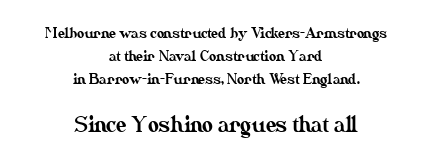
The image shows 21 px text type, upright; set centered, normal line spacing (1.66x), normal letter spacing, not underlined; the second (bottom) block is 1.5x larger.
